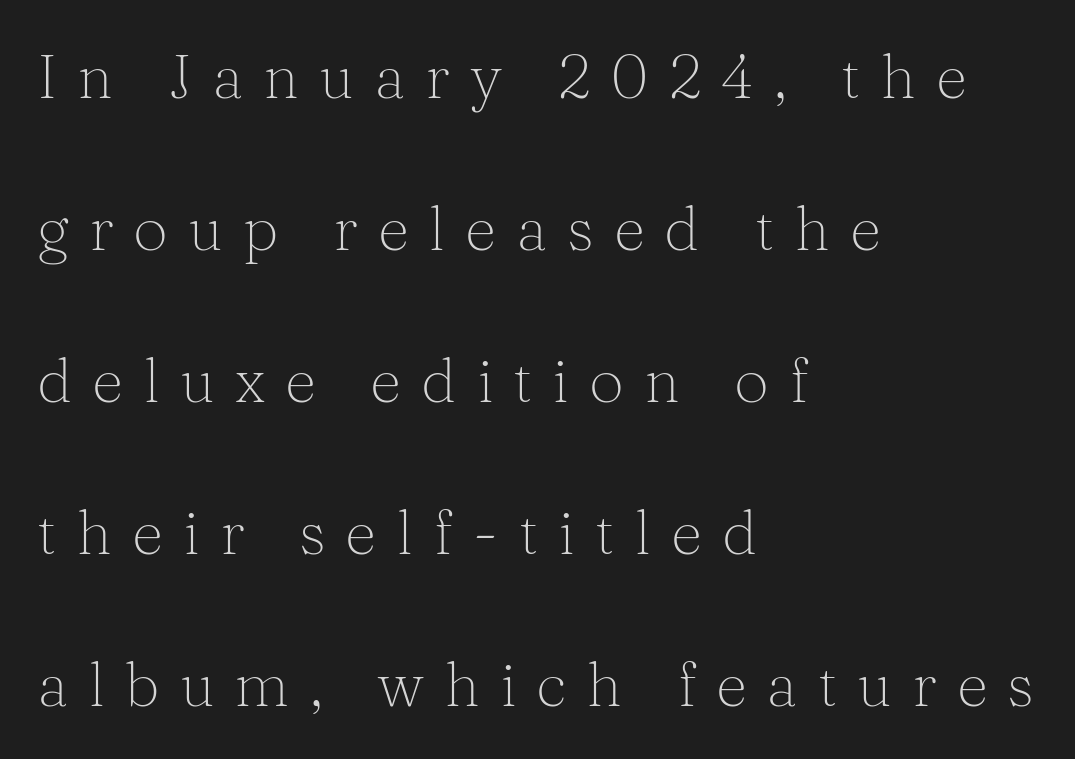
Each letter keeps its own natural width here, so spacing adapts to shape. Ascenders rise straight up at ninety degrees. Loose tracking; the words dissolve into strings of separated letters. No extra ink here — the face is not bold. Type without underlining. The designer went with a serif here, giving each stem small feet.
